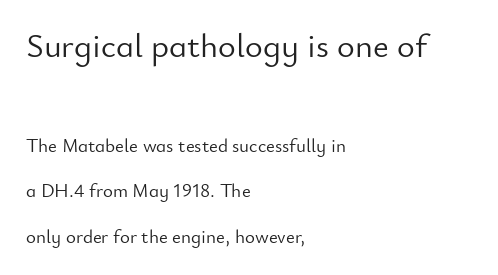
Q: Is the text bold? A: No.
Q: Is the text italic (slanted)? A: No, it is upright.
Q: Is the typeface a serif or a sans-serif typeface? A: Sans-serif.
Q: Is the text underlined? A: No.
Q: How is the paragraph aligned? A: Left-aligned.
Q: Is the spacing between letters normal or unusually wide? A: Normal.
Q: Is the spacing between lines tight, normal or loose? A: Loose.
Q: Which block of text is set in a larger size, the first (top) or the second (bottom)? A: The first (top) one.
Q: Width (condensed, normal, or wide)? A: Normal.
Q: Stroke contrast? A: Low.
Q: x-height? A: Small.
Q: Monospaced? A: No.
